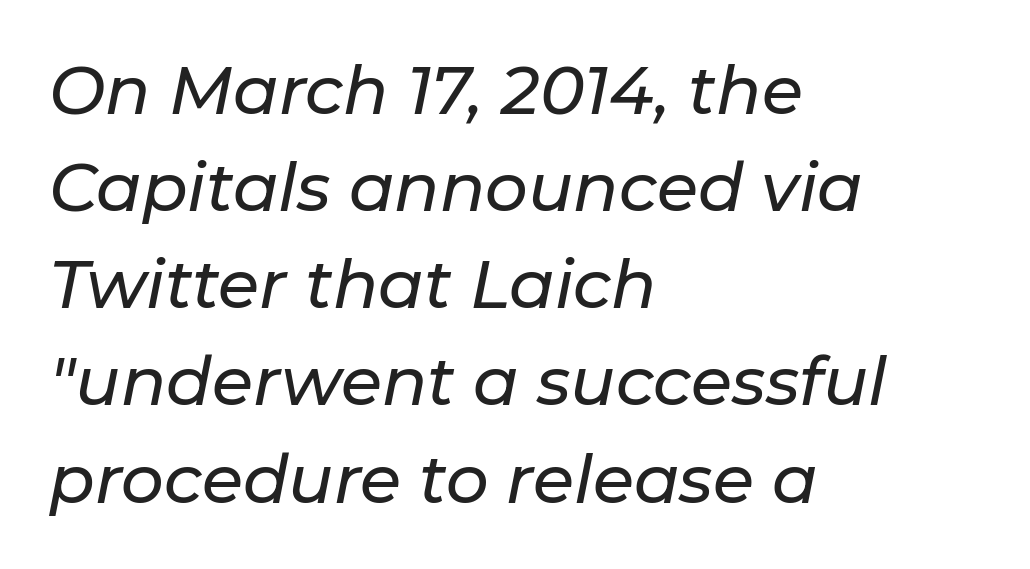
The image shows 67 px text type, italic (leaning right); set left-aligned, normal line spacing (1.45x), normal letter spacing, not underlined; low stroke contrast and a medium x-height.
